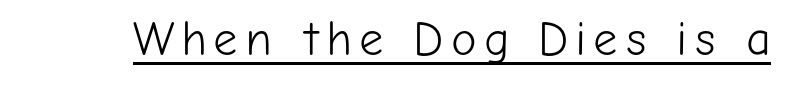
Q: Is the text bold? A: No.
Q: Is the text italic (slanted)? A: No, it is upright.
Q: Is the typeface a serif or a sans-serif typeface? A: Sans-serif.
Q: Is the text underlined? A: Yes.
Q: Width (condensed, normal, or wide)? A: Normal.
Q: Stroke contrast? A: Low.
Q: x-height? A: Medium.
Q: Monospaced? A: No.
